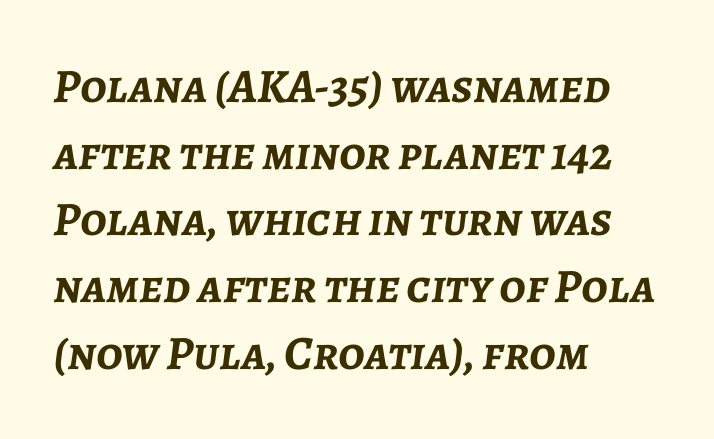
The rag falls on the right side of this text block. Note the varied advance widths — an 'i' is clearly narrower than an 'm'. The font is running at its bold setting. Clear beneath every line of the passage. The line texture is even and compact thanks to regular tracking. The passage shown stacks its lines at a standard gap.
